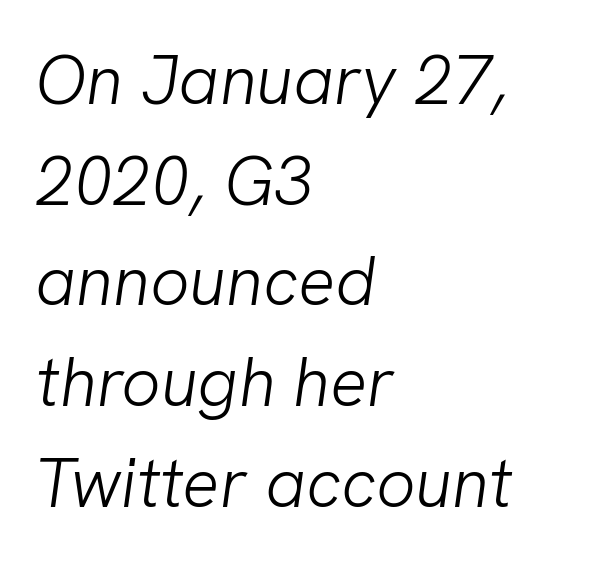
{"serif": "no", "bold": "no", "weight": "light", "width": "normal", "stroke_contrast": "low", "x_height": "medium", "monospaced": "no", "underline": "no", "align": "left", "line_spacing": "normal", "line_spacing_ratio": 1.46, "letter_spacing": "normal", "letter_spacing_em": 0.0, "glyph_px": 69}
